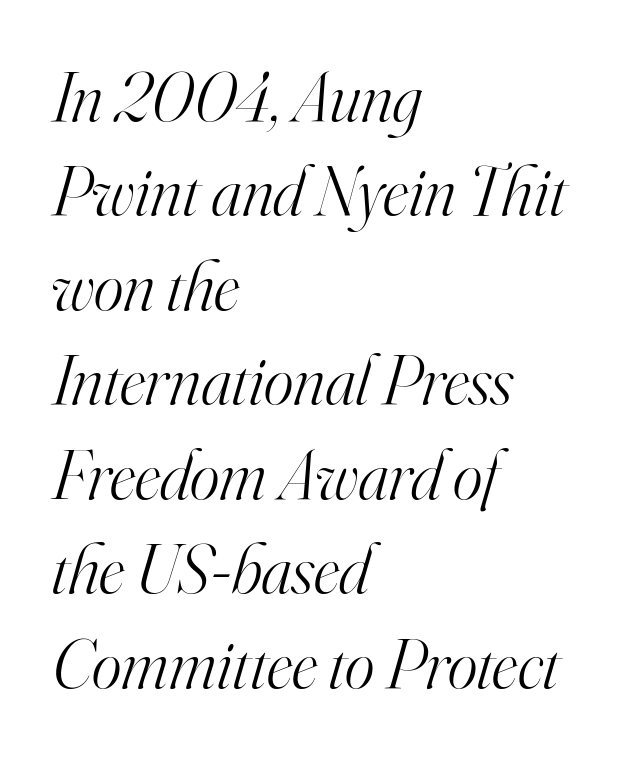
{"serif": "yes", "italic": "yes", "lean": "right", "slant_degrees": 16, "bold": "no", "weight": "light", "width": "normal", "stroke_contrast": "high", "x_height": "small", "monospaced": "no", "underline": "no", "align": "left", "line_spacing": "normal", "line_spacing_ratio": 1.33, "letter_spacing": "normal", "letter_spacing_em": 0.0, "glyph_px": 71}
